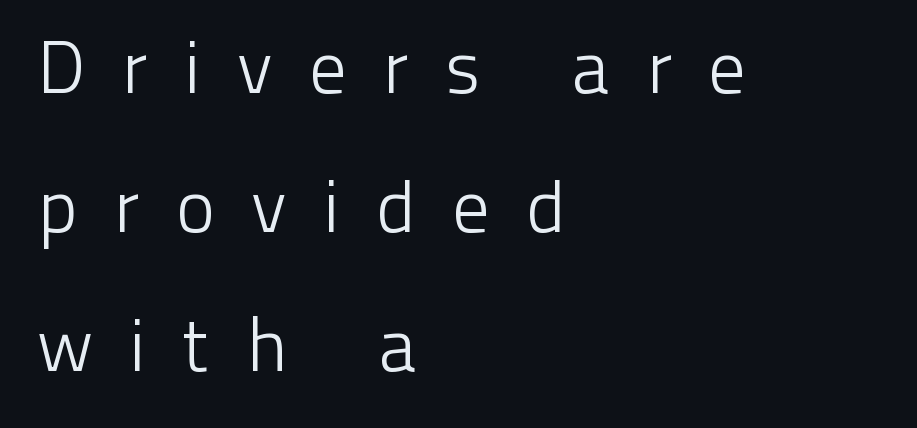
{"serif": "no", "italic": "no", "bold": "no", "weight": "light", "width": "normal", "stroke_contrast": "low", "x_height": "medium", "monospaced": "no", "underline": "no", "align": "left", "line_spacing_ratio": 1.88, "letter_spacing": "wide", "letter_spacing_em": 0.49, "glyph_px": 74}
